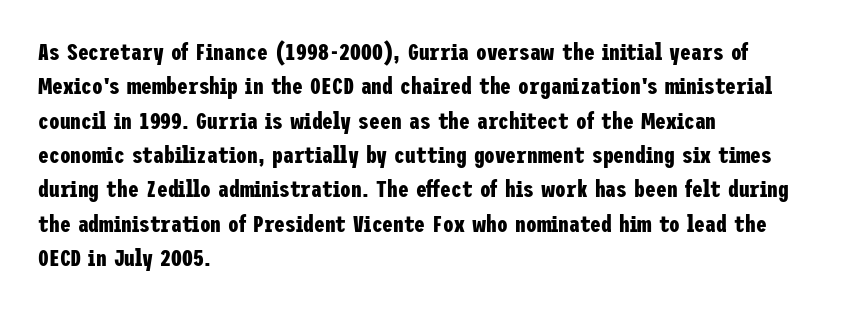
The passage shown is emphatically bold. The space directly below the letters is spotless. Italic? Not at all — the glyphs are vertical. The block of text has a typical density, with ordinary space between rows.
